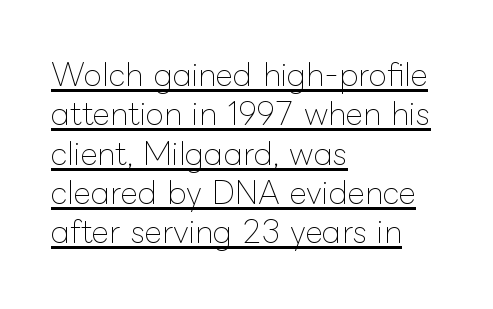
Q: Is the text bold? A: No.
Q: Is the text italic (slanted)? A: No, it is upright.
Q: Is the text underlined? A: Yes.
Q: How is the paragraph aligned? A: Left-aligned.
Q: Is the spacing between letters normal or unusually wide? A: Normal.
Q: Is the spacing between lines tight, normal or loose? A: Normal.
Q: Width (condensed, normal, or wide)? A: Normal.
Q: Stroke contrast? A: Low.
Q: x-height? A: Medium.
Q: Monospaced? A: No.
